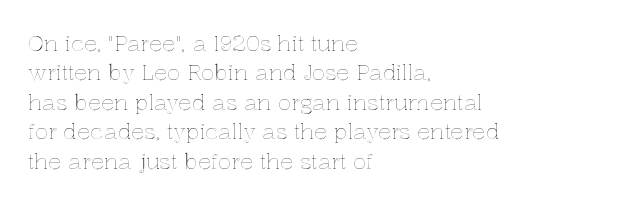
Q: Is the text italic (slanted)? A: No, it is upright.
Q: Is the text underlined? A: No.
Q: How is the paragraph aligned? A: Left-aligned.
Q: Is the spacing between letters normal or unusually wide? A: Normal.
Q: Is the spacing between lines tight, normal or loose? A: Normal.
